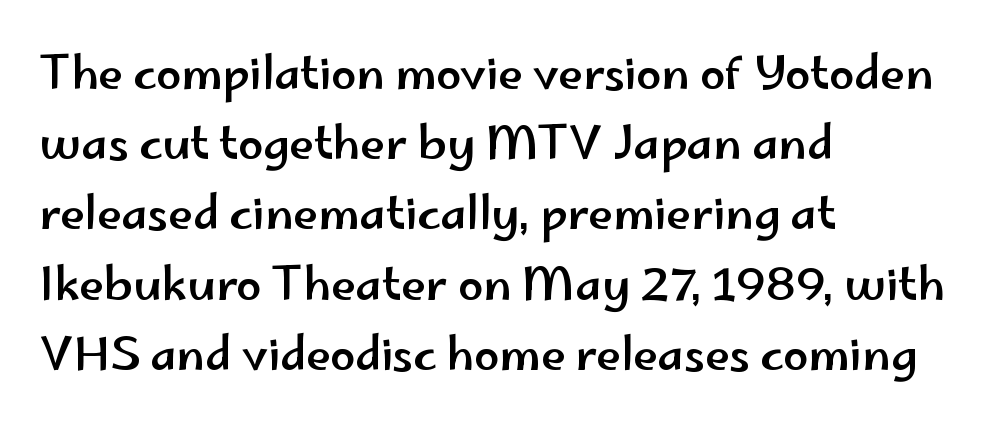
{"serif": "no", "italic": "no", "width": "wide", "stroke_contrast": "low", "x_height": "small", "monospaced": "no", "underline": "no", "align": "left", "line_spacing": "normal", "line_spacing_ratio": 1.56, "letter_spacing": "normal", "letter_spacing_em": 0.0, "glyph_px": 45}
